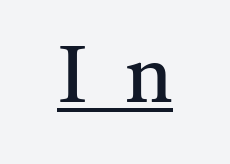
Q: Is the text bold? A: No.
Q: Is the text italic (slanted)? A: No, it is upright.
Q: Is the typeface a serif or a sans-serif typeface? A: Serif.
Q: Is the text underlined? A: Yes.
Q: Is the spacing between letters normal or unusually wide? A: Unusually wide.
Q: Width (condensed, normal, or wide)? A: Normal.
Q: Stroke contrast? A: Medium.
Q: x-height? A: Medium.
Q: Monospaced? A: No.
